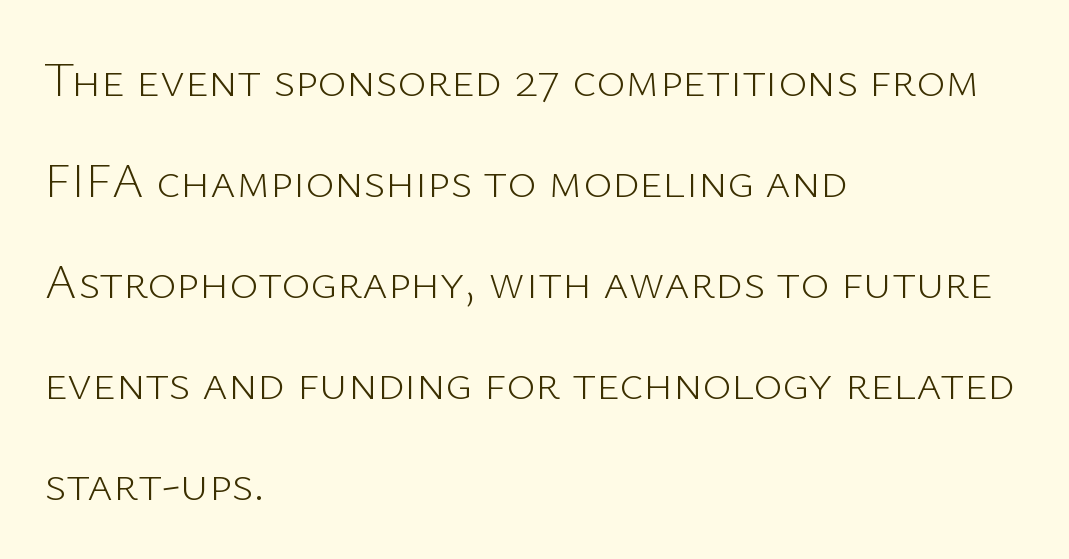
The image shows 49 px light sans-serif type, upright; set left-aligned, loose line spacing (2.06x), normal letter spacing, not underlined; low stroke contrast and a medium x-height.
